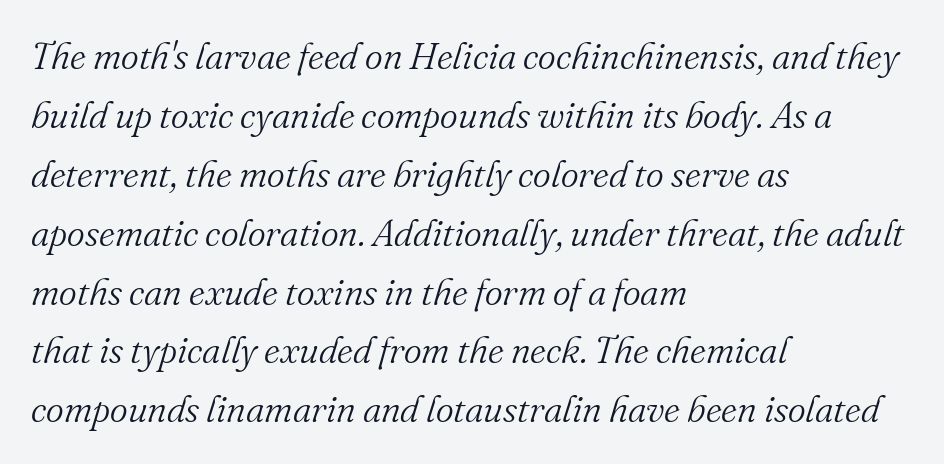
Q: Is the text bold? A: No.
Q: Is the text italic (slanted)? A: Yes, it leans right by about 16 degrees.
Q: Is the typeface a serif or a sans-serif typeface? A: Serif.
Q: Is the text underlined? A: No.
Q: How is the paragraph aligned? A: Left-aligned.
Q: Is the spacing between letters normal or unusually wide? A: Normal.
Q: Is the spacing between lines tight, normal or loose? A: Normal.
Q: Width (condensed, normal, or wide)? A: Normal.
Q: Stroke contrast? A: Medium.
Q: x-height? A: Small.
Q: Monospaced? A: No.
